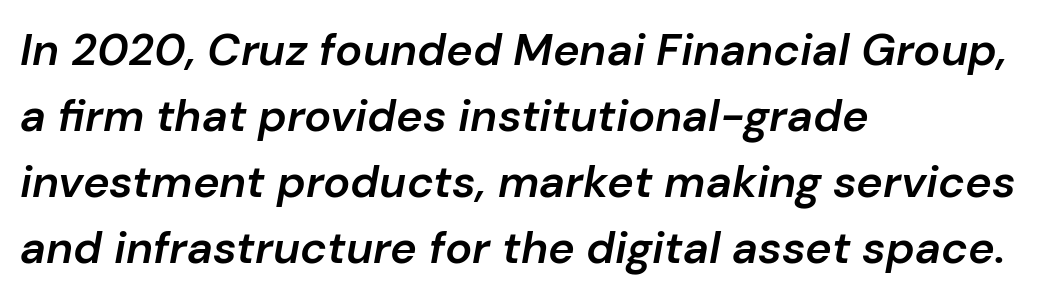
{"italic": "yes", "lean": "right", "slant_degrees": 10, "bold": "semi", "weight": "semibold", "width": "normal", "stroke_contrast": "low", "x_height": "medium", "monospaced": "no", "underline": "no", "align": "left", "line_spacing": "normal", "line_spacing_ratio": 1.47, "letter_spacing": "normal", "letter_spacing_em": 0.0, "glyph_px": 45}
